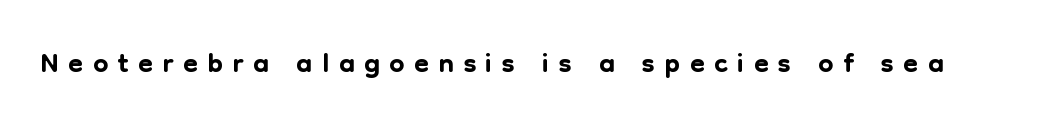
{"serif": "no", "italic": "no", "width": "normal", "stroke_contrast": "low", "x_height": "medium", "monospaced": "no", "underline": "no", "letter_spacing": "wide", "letter_spacing_em": 0.22, "glyph_px": 43}
